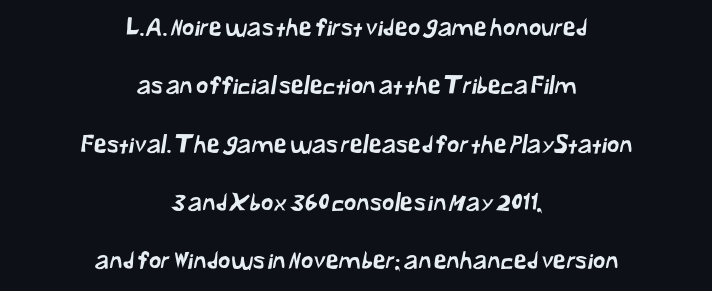
Q: Is the text underlined? A: No.
Q: How is the paragraph aligned? A: Centered.
Q: Is the spacing between letters normal or unusually wide? A: Normal.
Q: Is the spacing between lines tight, normal or loose? A: Loose.
